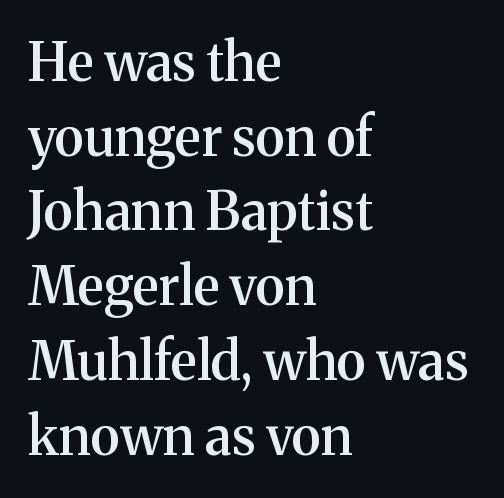
The image shows 53 px semibold serif type, upright; set left-aligned, normal line spacing (1.41x), normal letter spacing, not underlined; medium stroke contrast and a medium x-height.
